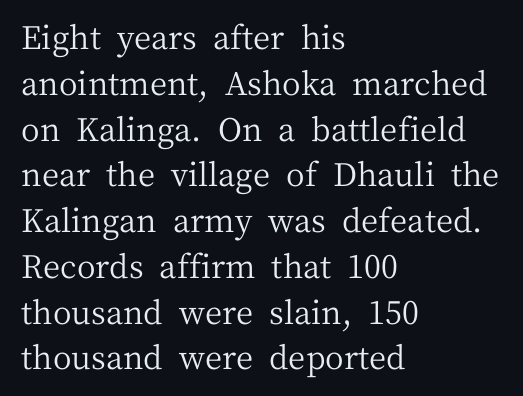
The image shows 32 px regular-weight serif type, upright; set left-aligned, normal line spacing (1.43x), normal letter spacing, not underlined; medium stroke contrast and a medium x-height.
